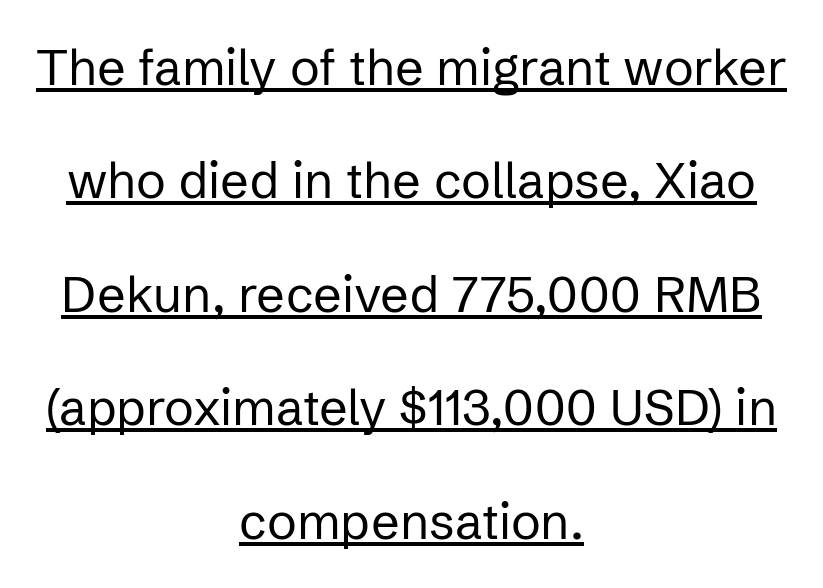
No heavy texture on the line: the type isn't bold. The face used here is a sans, in the tradition of grotesques and geometrics. One-word summary of the alignment: center. Style check: upright. The typesetter has applied underlining to the passage shown. Inter-character spacing is left at the font's built-in metrics.
